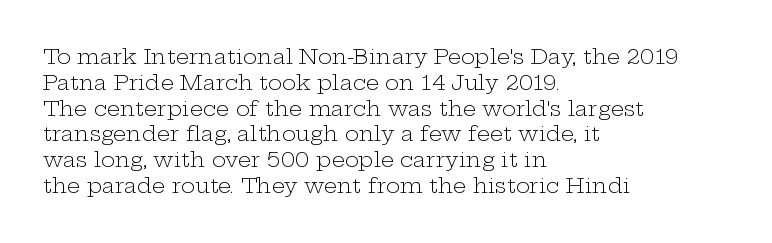
Visually the block forms a straight wall on the left and a jagged coastline on the right. This sample uses plain, unmodified letter spacing. The face looks like a standard text weight, possibly lighter. Check under the words: just untouched page. Does the lettering tilt? It doesn't — this is upright.
